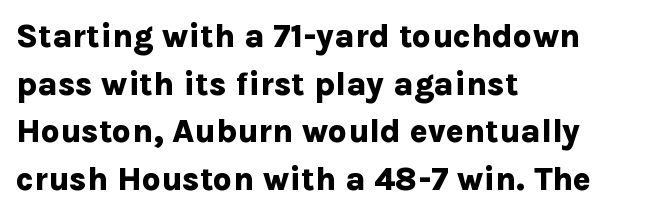
Varying glyph widths throughout — classic text-font behaviour. Each glyph is drawn with heavy, bold strokes. Is this a sans? Yes — the strokes have no serifs. The setting favours the left margin, as ordinary paragraphs usually do. The line-height multiplier appears to be the usual default. Every character sits straight up, as roman type does.
